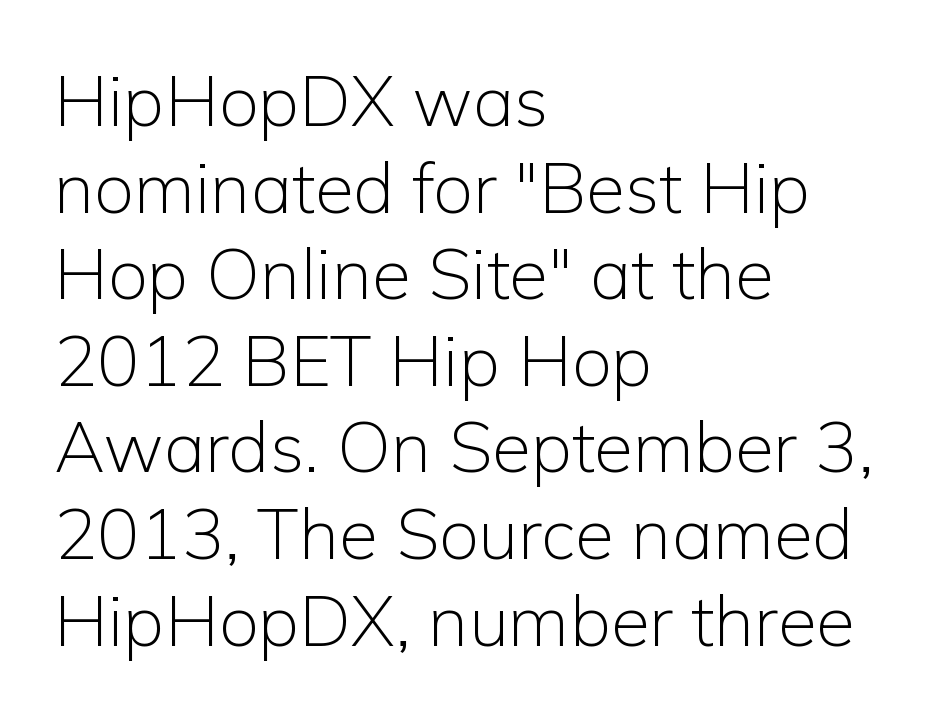
Q: Is the text bold? A: No.
Q: Is the text italic (slanted)? A: No, it is upright.
Q: Is the typeface a serif or a sans-serif typeface? A: Sans-serif.
Q: Is the text underlined? A: No.
Q: How is the paragraph aligned? A: Left-aligned.
Q: Is the spacing between letters normal or unusually wide? A: Normal.
Q: Width (condensed, normal, or wide)? A: Normal.
Q: Stroke contrast? A: Low.
Q: x-height? A: Medium.
Q: Monospaced? A: No.
